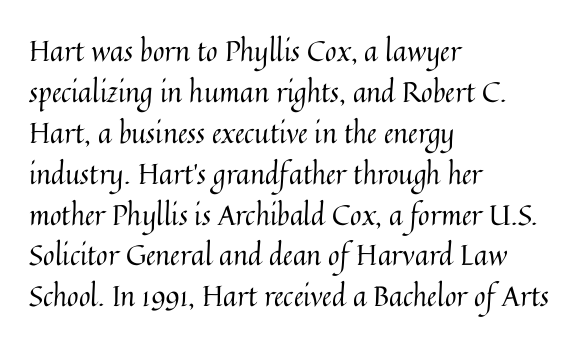
{"bold": "no", "weight": "regular", "width": "normal", "stroke_contrast": "medium", "x_height": "medium", "monospaced": "no", "underline": "no", "align": "left", "line_spacing": "normal", "line_spacing_ratio": 1.46, "letter_spacing": "normal", "letter_spacing_em": 0.0, "glyph_px": 28}
